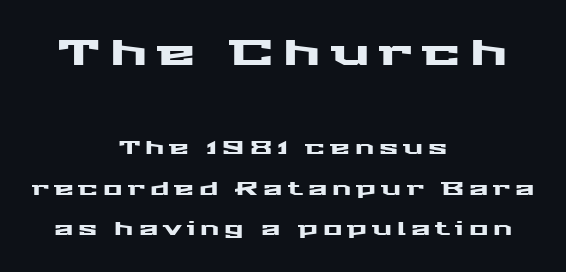
Q: Is the text italic (slanted)? A: No, it is upright.
Q: Is the typeface a serif or a sans-serif typeface? A: Sans-serif.
Q: Is the text underlined? A: No.
Q: How is the paragraph aligned? A: Centered.
Q: Is the spacing between letters normal or unusually wide? A: Unusually wide.
Q: Is the spacing between lines tight, normal or loose? A: Loose.
Q: Which block of text is set in a larger size, the first (top) or the second (bottom)? A: The first (top) one.
Q: Width (condensed, normal, or wide)? A: Wide.
Q: Stroke contrast? A: Medium.
Q: x-height? A: Medium.
Q: Monospaced? A: No.
